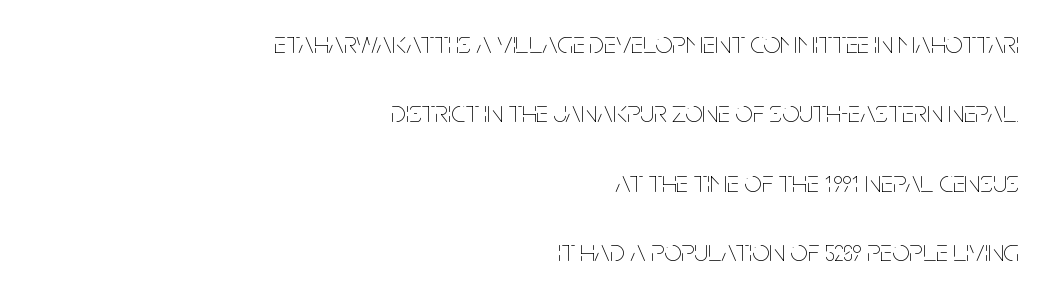
The image shows 31 px thin, condensed type, upright; set right-aligned, loose line spacing (2.24x), normal letter spacing, not underlined; low stroke contrast and a large x-height.
